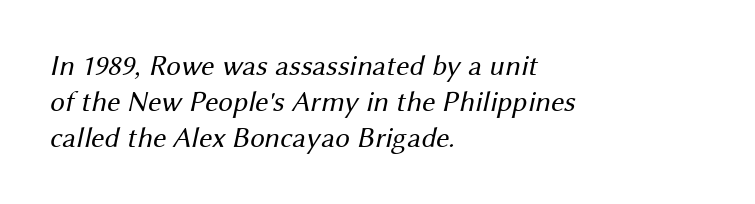
{"serif": "no", "bold": "no", "weight": "regular", "width": "normal", "stroke_contrast": "medium", "x_height": "medium", "monospaced": "no", "underline": "no", "align": "left", "line_spacing_ratio": 1.24, "letter_spacing": "normal", "letter_spacing_em": 0.0, "glyph_px": 29}
